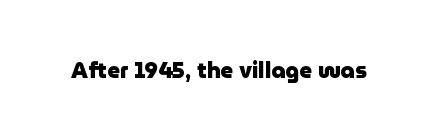
The image shows 22 px bold type, upright; set normal letter spacing, not underlined.
